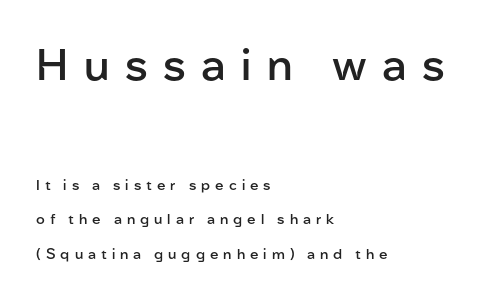
Q: Is the text bold? A: Semi-bold.
Q: Is the text italic (slanted)? A: No, it is upright.
Q: Is the typeface a serif or a sans-serif typeface? A: Sans-serif.
Q: Is the text underlined? A: No.
Q: How is the paragraph aligned? A: Left-aligned.
Q: Is the spacing between letters normal or unusually wide? A: Unusually wide.
Q: Is the spacing between lines tight, normal or loose? A: Loose.
Q: Which block of text is set in a larger size, the first (top) or the second (bottom)? A: The first (top) one.
Q: Width (condensed, normal, or wide)? A: Normal.
Q: Stroke contrast? A: Low.
Q: x-height? A: Medium.
Q: Monospaced? A: No.
